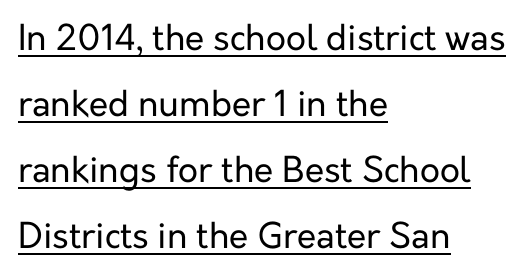
{"serif": "no", "italic": "no", "bold": "no", "weight": "regular", "width": "normal", "stroke_contrast": "low", "x_height": "medium", "monospaced": "no", "underline": "yes", "align": "left", "line_spacing_ratio": 1.89, "letter_spacing": "normal", "letter_spacing_em": 0.0, "glyph_px": 35}
